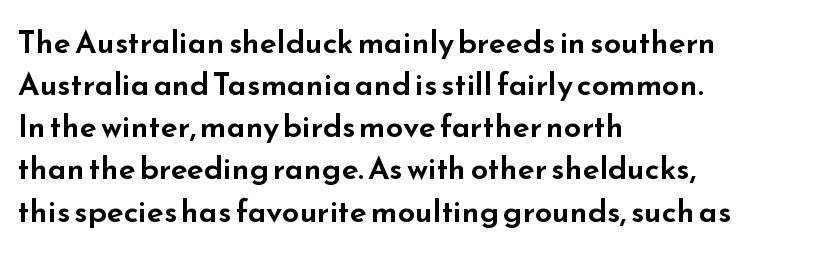
The image shows 31 px wide sans-serif type, upright; set left-aligned, normal line spacing (1.36x), normal letter spacing, not underlined; low stroke contrast and a small x-height.
